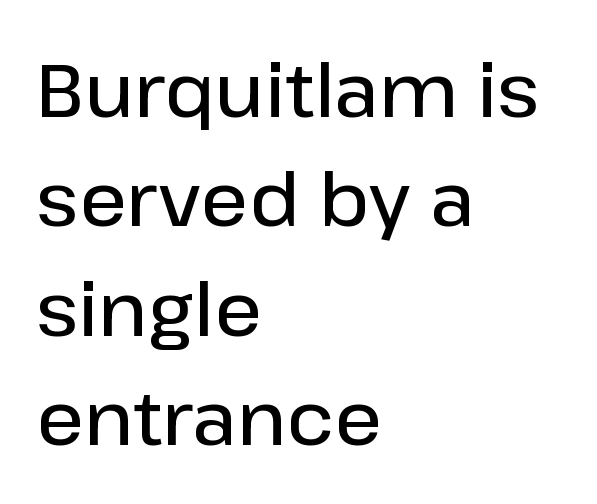
Characters follow at the spacing the type designer built in. The passage shown stacks its lines at a standard gap. Grotesque or geometric, the face here clearly has no serifs. Every stem runs plumb, perpendicular to the baseline. Is the block centered? No — it sits flush against the left margin. Typographic density is moderately raised because the face is semibold.
